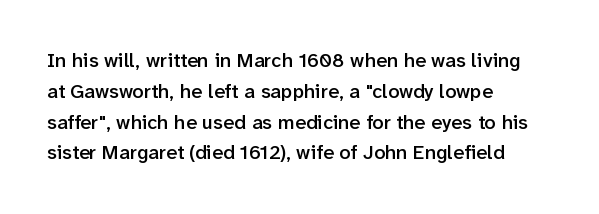
Q: Is the text bold? A: Semi-bold.
Q: Is the text italic (slanted)? A: No, it is upright.
Q: Is the text underlined? A: No.
Q: How is the paragraph aligned? A: Left-aligned.
Q: Is the spacing between letters normal or unusually wide? A: Normal.
Q: Is the spacing between lines tight, normal or loose? A: Normal.
